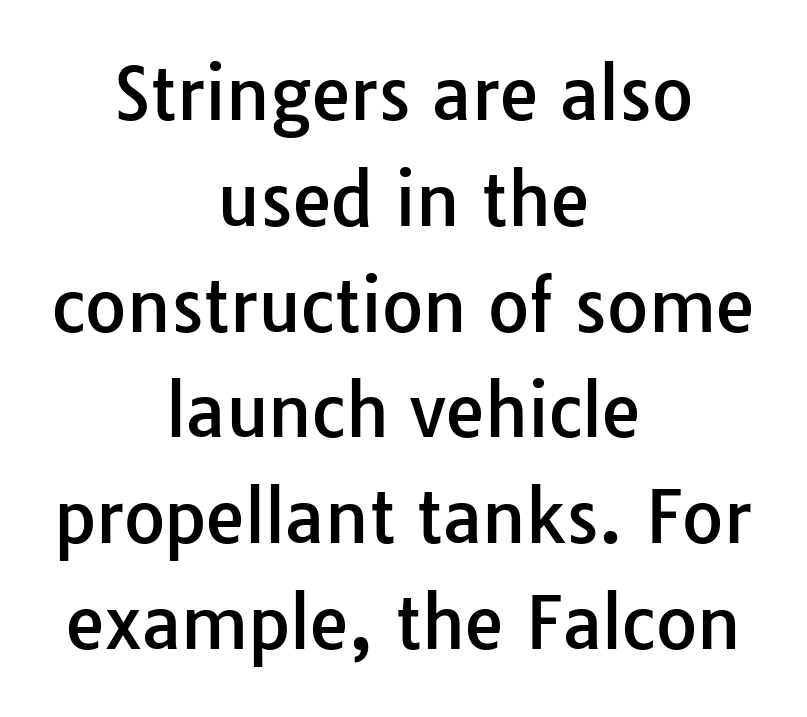
{"serif": "no", "italic": "no", "width": "normal", "stroke_contrast": "low", "x_height": "medium", "monospaced": "no", "underline": "no", "align": "center", "line_spacing": "normal", "line_spacing_ratio": 1.49, "letter_spacing": "normal", "letter_spacing_em": 0.0, "glyph_px": 71}
